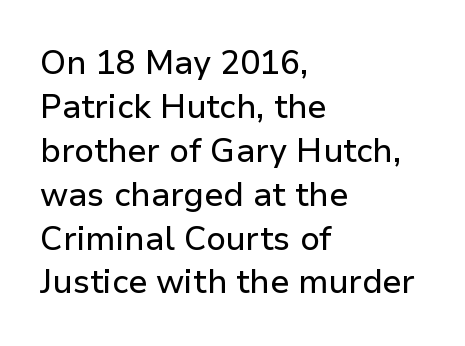
Q: Is the text italic (slanted)? A: No, it is upright.
Q: Is the typeface a serif or a sans-serif typeface? A: Sans-serif.
Q: Is the text underlined? A: No.
Q: How is the paragraph aligned? A: Left-aligned.
Q: Is the spacing between letters normal or unusually wide? A: Normal.
Q: Is the spacing between lines tight, normal or loose? A: Normal.
Q: Width (condensed, normal, or wide)? A: Normal.
Q: Stroke contrast? A: Low.
Q: x-height? A: Medium.
Q: Monospaced? A: No.
